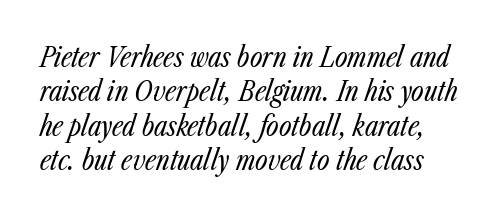
The image shows 27 px text type, italic (leaning right); set normal line spacing (1.27x), normal letter spacing, not underlined.
